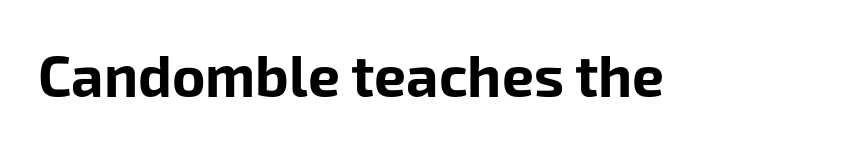
The image shows 57 px bold sans-serif type, upright; set normal letter spacing, not underlined; low stroke contrast and a medium x-height.
